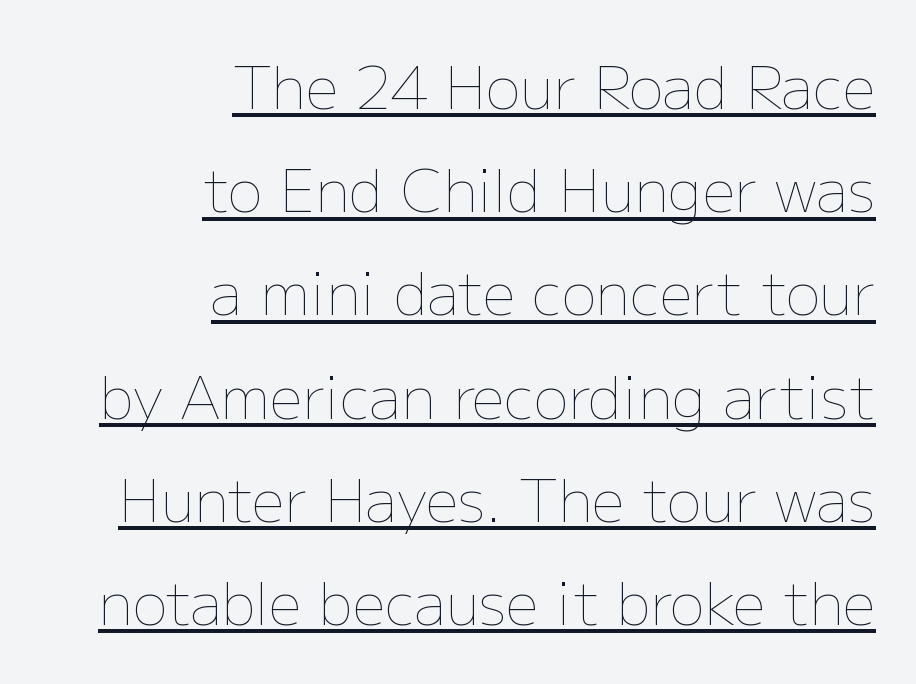
{"italic": "no", "bold": "no", "weight": "thin", "width": "normal", "stroke_contrast": "low", "x_height": "medium", "monospaced": "no", "underline": "yes", "align": "right", "line_spacing_ratio": 1.78, "letter_spacing": "normal", "letter_spacing_em": 0.0, "glyph_px": 58}
